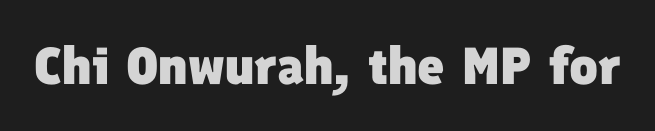
Proportional: the letters do not fall into vertical columns. These words are printed bold, with thick strokes throughout. The letters carry no serifs — their stems end cleanly without finishing strokes. Spacing between characters is what you'd get straight out of the box. Check under the words: just untouched page.
